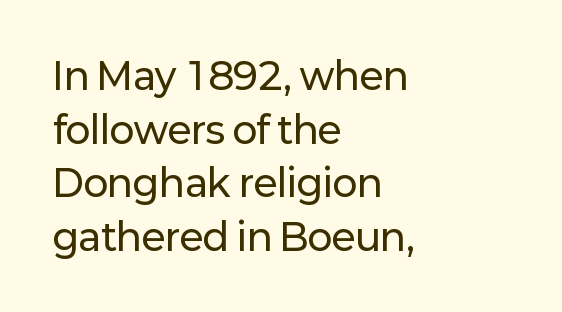
The image shows 37 px sans-serif type, upright; set left-aligned, normal line spacing (1.45x), normal letter spacing, not underlined; low stroke contrast and a medium x-height.
